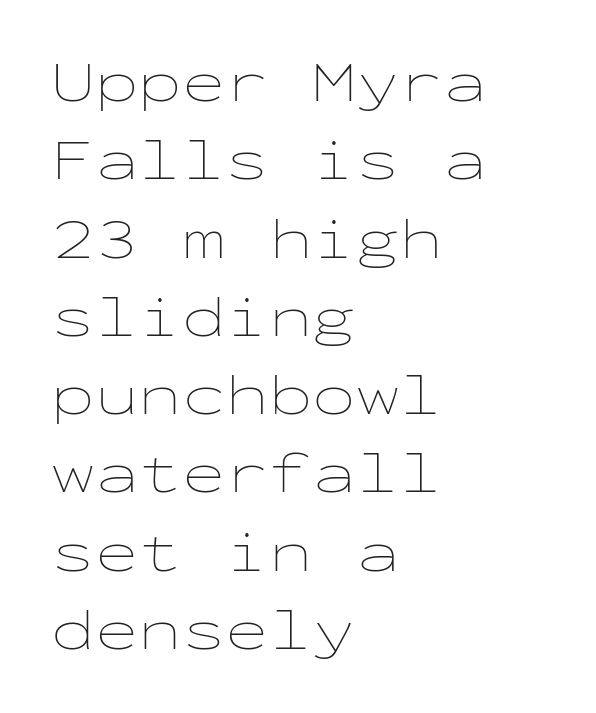
How would I describe the line gaps? Plain and ordinary. Rendered with straight, roman letterforms. Clear beneath every line of the passage. The rag falls on the right side of this text block.
